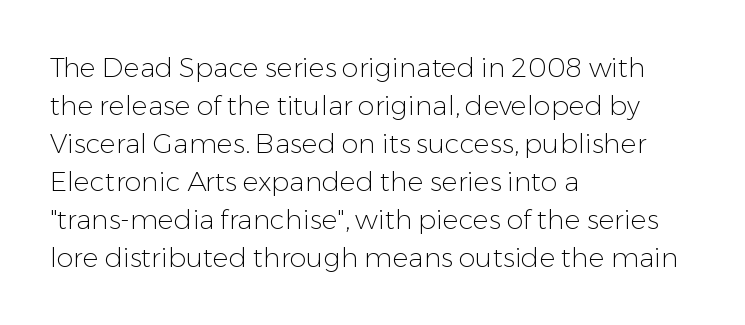
{"italic": "no", "bold": "no", "underline": "no", "align": "left", "line_spacing": "normal", "line_spacing_ratio": 1.41, "letter_spacing": "normal", "letter_spacing_em": 0.0, "glyph_px": 27}
